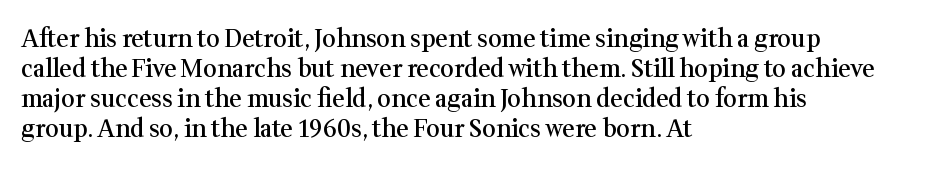
Q: Is the text bold? A: Semi-bold.
Q: Is the text italic (slanted)? A: No, it is upright.
Q: Is the text underlined? A: No.
Q: How is the paragraph aligned? A: Left-aligned.
Q: Is the spacing between letters normal or unusually wide? A: Normal.
Q: Is the spacing between lines tight, normal or loose? A: Normal.
